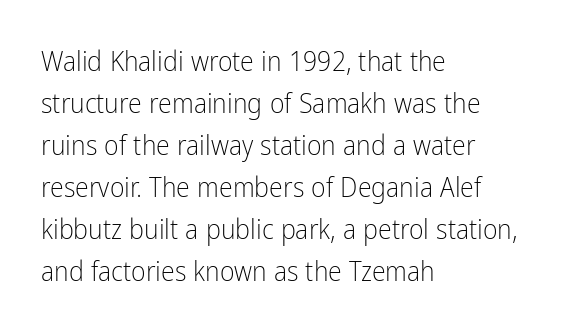
The image shows 28 px light, condensed sans-serif type, upright; set left-aligned, normal line spacing (1.5x), normal letter spacing, not underlined; low stroke contrast and a medium x-height.
